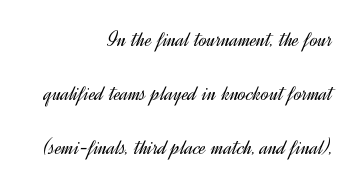
The image shows 23 px text type; set right-aligned, loose line spacing (2.35x), normal letter spacing, not underlined.
